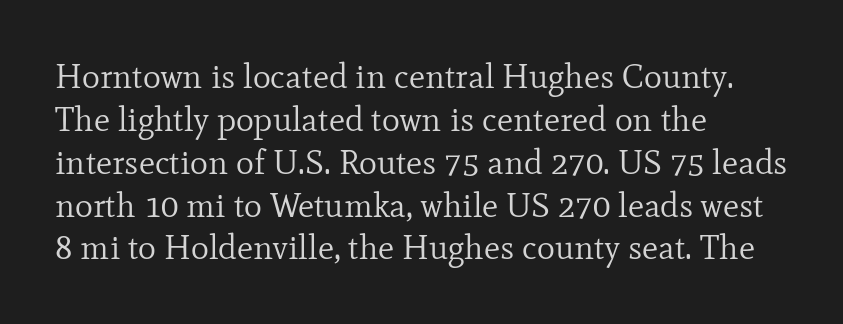
The image shows 34 px regular-weight serif type, upright; set left-aligned, normal line spacing (1.26x), normal letter spacing, not underlined; low stroke contrast and a small x-height.
